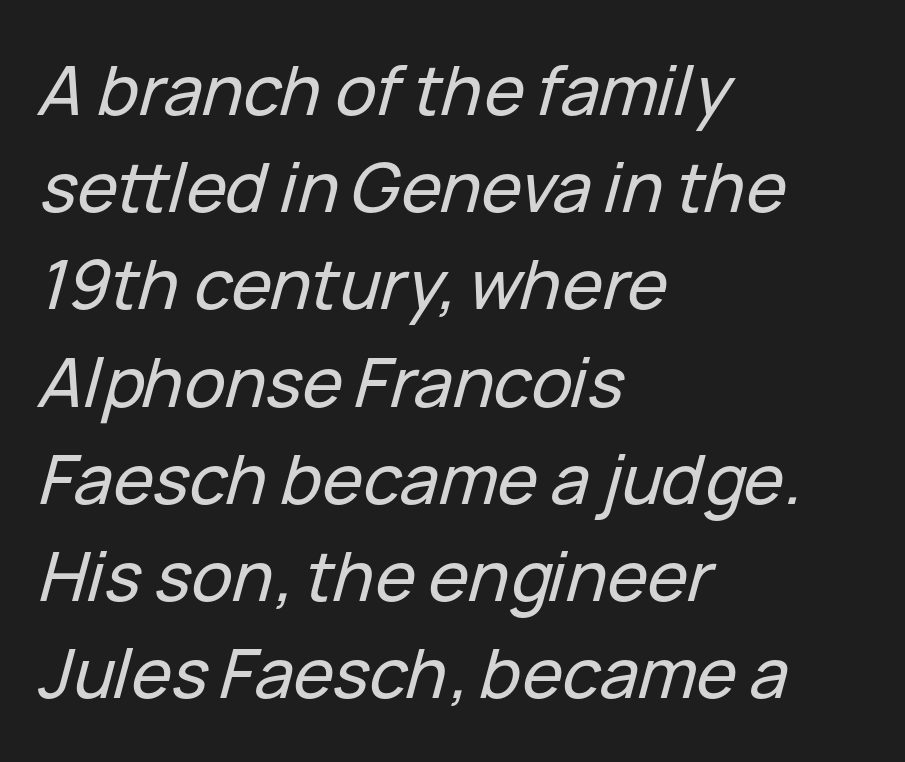
Anything drawn beneath the words? Only blank space. Each word holds together tightly as a unit, with standard inter-letter gaps. Every row of glyphs begins at an identical x-position on the left. Compared with ordinary roman type, these characters are visibly tilted. Varying glyph widths throughout — classic text-font behaviour. Successive baselines arrive at the customary interval.
